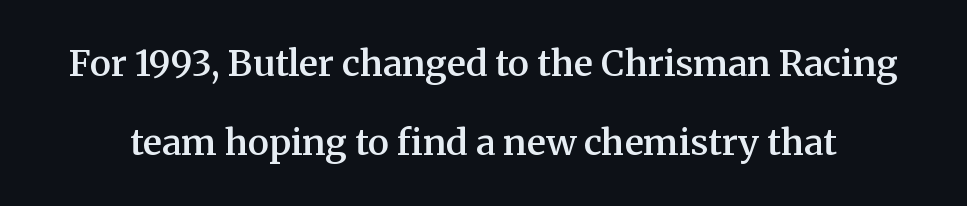
The image shows 36 px semibold serif type, upright; set loose line spacing (2.2x), normal letter spacing, not underlined; medium stroke contrast and a medium x-height.
